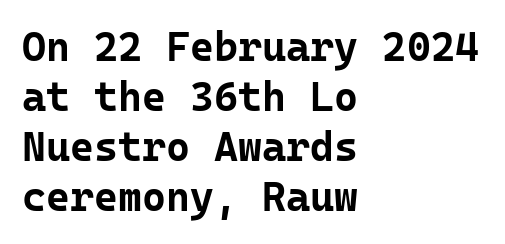
Serif or sans? Sans — the stroke terminals are bare. Ordinary non-slanted type is in use. Has an underline been added? It has not. Students, this is bold: see how much ink each stroke carries. The type is set solid horizontally, with unmodified tracking.
